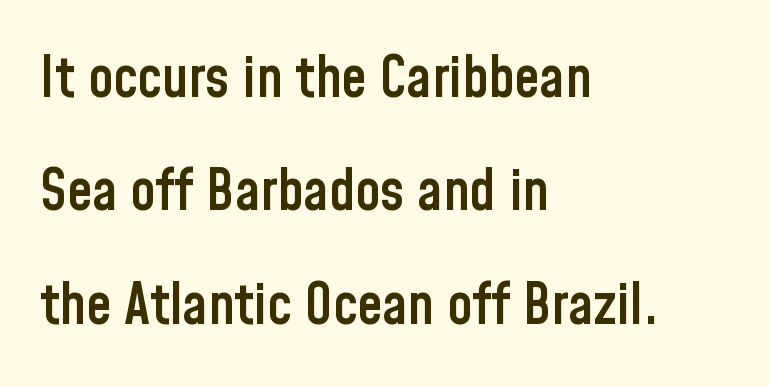
{"serif": "no", "italic": "no", "bold": "semi", "weight": "semibold", "width": "condensed", "stroke_contrast": "low", "x_height": "medium", "monospaced": "no", "underline": "no", "align": "left", "line_spacing": "loose", "line_spacing_ratio": 1.99, "letter_spacing": "normal", "letter_spacing_em": 0.0, "glyph_px": 57}
